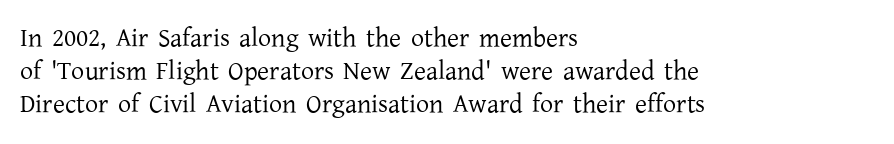
Q: Is the text bold? A: No.
Q: Is the text italic (slanted)? A: No, it is upright.
Q: Is the text underlined? A: No.
Q: How is the paragraph aligned? A: Left-aligned.
Q: Is the spacing between letters normal or unusually wide? A: Normal.
Q: Is the spacing between lines tight, normal or loose? A: Normal.
